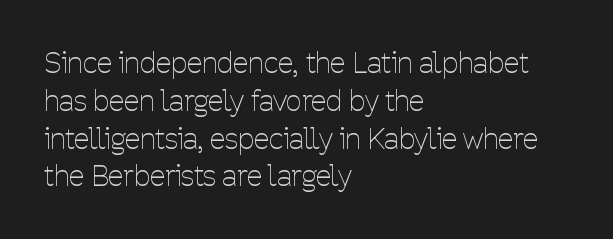
The specimen omits any rule beneath the text block's lines. Every row of glyphs begins at an identical x-position on the left. These lines are rendered in a variable-pitch font. Ink coverage per letter is moderate at most. Successive baselines arrive at the customary interval. This is roman type, the default non-slanted kind.
